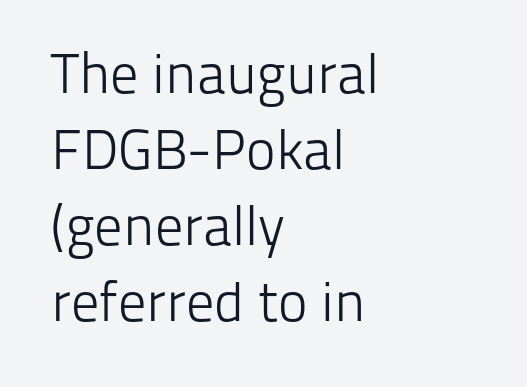
{"serif": "no", "italic": "no", "bold": "no", "weight": "light", "width": "normal", "stroke_contrast": "low", "x_height": "medium", "monospaced": "no", "underline": "no", "align": "left", "line_spacing": "normal", "line_spacing_ratio": 1.36, "letter_spacing": "normal", "letter_spacing_em": 0.0, "glyph_px": 56}
